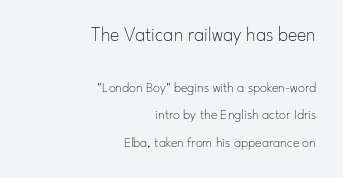
The image shows 20 px text type, upright; set right-aligned, loose line spacing (1.95x), normal letter spacing, not underlined; the first (top) block is 1.43x larger.
